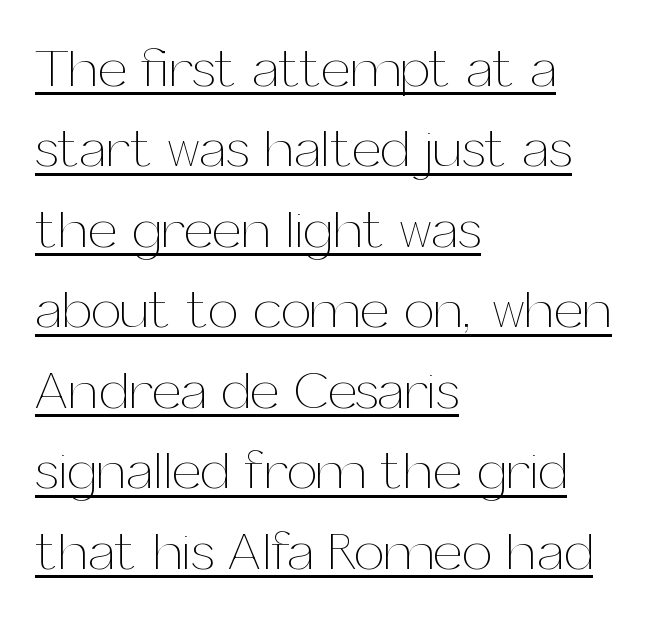
{"italic": "no", "bold": "no", "weight": "thin", "width": "normal", "stroke_contrast": "medium", "x_height": "medium", "monospaced": "no", "underline": "yes", "align": "left", "line_spacing": "normal", "line_spacing_ratio": 1.49, "letter_spacing": "normal", "letter_spacing_em": 0.0, "glyph_px": 54}
